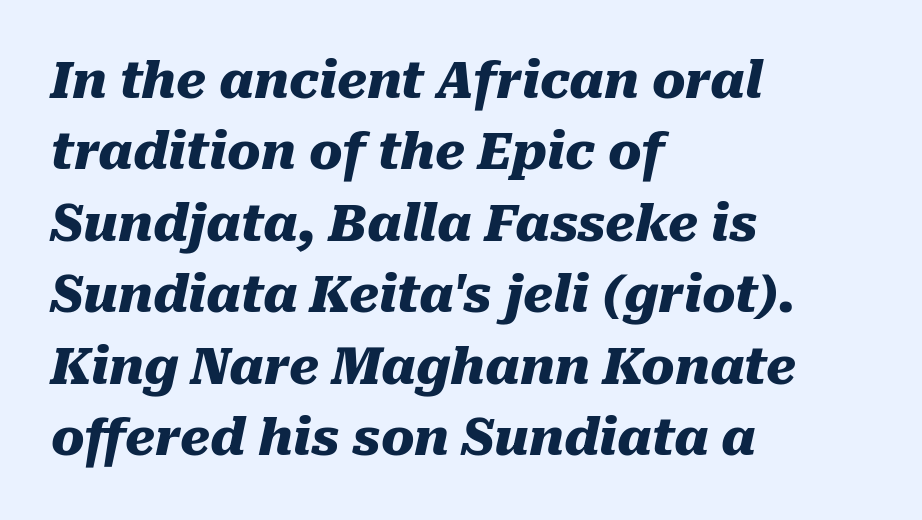
Q: Is the text bold? A: Yes.
Q: Is the text italic (slanted)? A: Yes, it leans right by about 10 degrees.
Q: Is the text underlined? A: No.
Q: How is the paragraph aligned? A: Left-aligned.
Q: Is the spacing between letters normal or unusually wide? A: Normal.
Q: Is the spacing between lines tight, normal or loose? A: Normal.
Q: Width (condensed, normal, or wide)? A: Normal.
Q: Stroke contrast? A: Medium.
Q: x-height? A: Medium.
Q: Monospaced? A: No.
